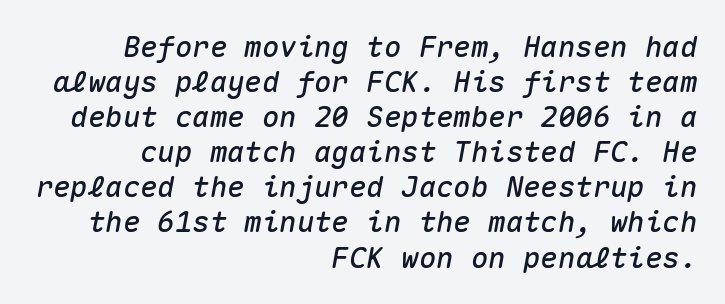
There is no visible air inserted between adjacent glyphs. Italic? Definitely — the glyphs are oblique. In CSS terms this would be text-align: right. Lines of text with bare space underneath. Fixed-width glyphs throughout — classic coding-font behaviour.
